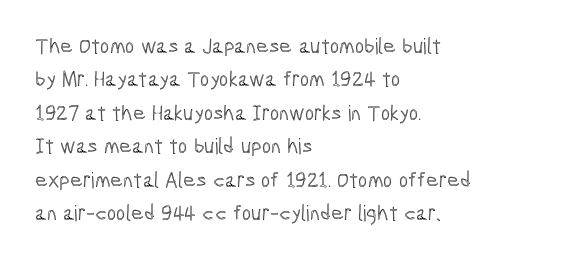
Q: Is the text italic (slanted)? A: No, it is upright.
Q: Is the text underlined? A: No.
Q: How is the paragraph aligned? A: Left-aligned.
Q: Is the spacing between letters normal or unusually wide? A: Normal.
Q: Is the spacing between lines tight, normal or loose? A: Normal.
